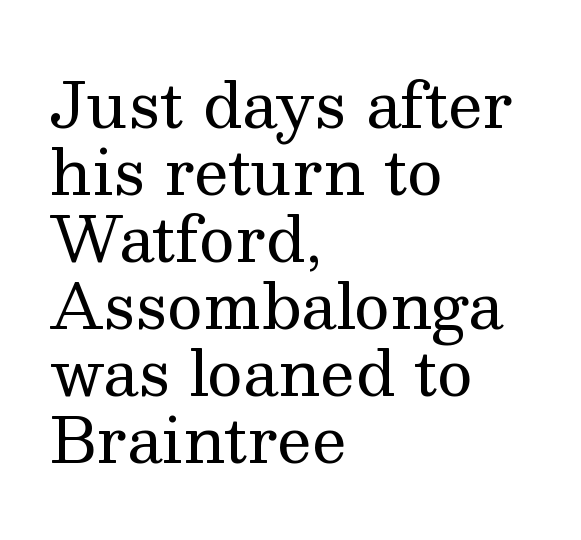
{"serif": "yes", "italic": "no", "bold": "no", "weight": "regular", "width": "normal", "stroke_contrast": "medium", "x_height": "medium", "monospaced": "no", "underline": "no", "align": "left", "line_spacing": "tight", "line_spacing_ratio": 1.08, "letter_spacing": "normal", "letter_spacing_em": 0.0, "glyph_px": 62}
